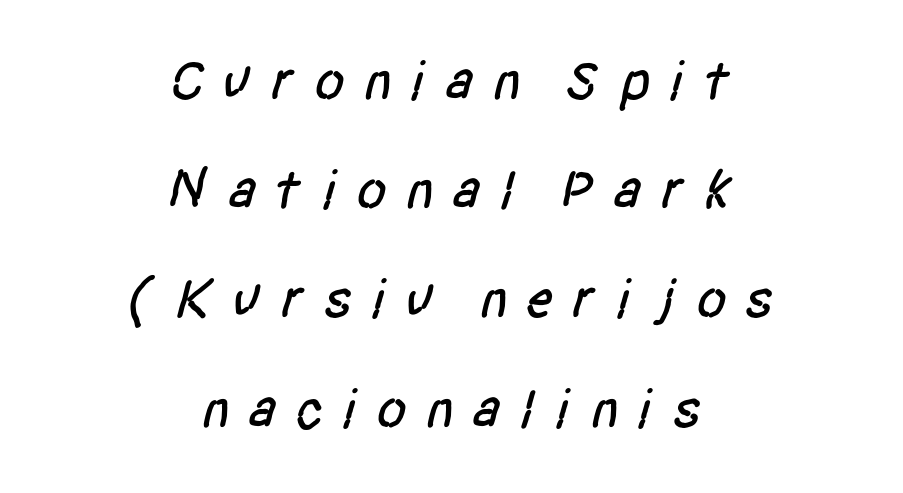
Horizontal bands of white between lines are thick stripes. Note the varied advance widths — an 'i' is clearly narrower than an 'm'. Does extra space separate the letters? Yes, quite a lot of it. Is the block centered? Yes — each line is placed symmetrically about the middle.
